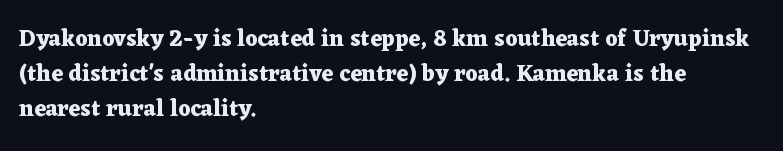
{"italic": "no", "bold": "yes", "underline": "no", "align": "left", "line_spacing": "normal", "line_spacing_ratio": 1.53, "letter_spacing": "normal", "letter_spacing_em": 0.0, "glyph_px": 23}
